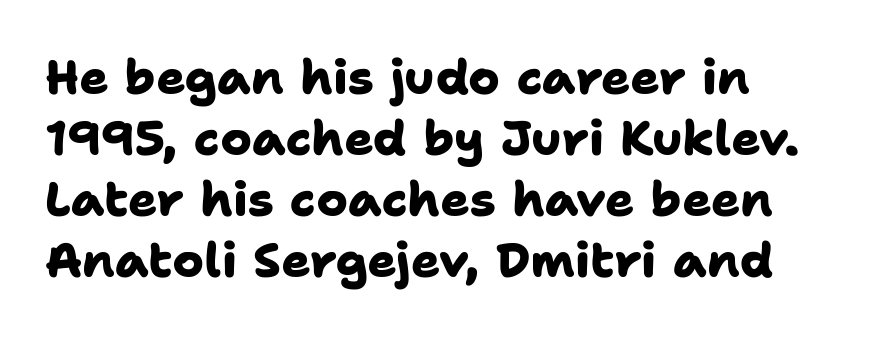
No word sits above an underline. Rows of type keep a routine distance in the vertical direction. What stands out about the letter spacing? Nothing — it is the standard amount. Heavy-handed strokes throughout: this text is bold.
